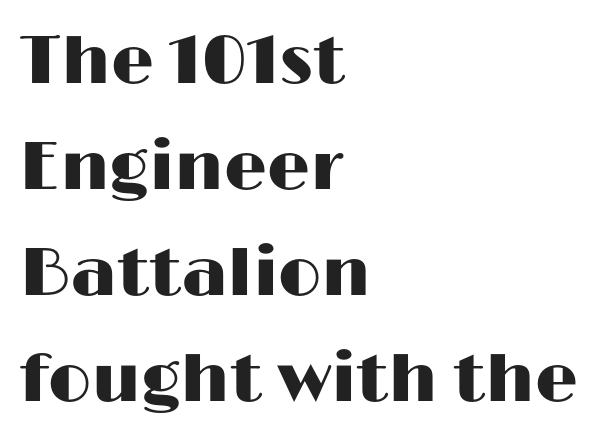
I'd call this a sans setting — the letters go barefoot. Is the block centered? No — it sits flush against the left margin. A clean baseline with only descenders dipping below it. Characters follow at the spacing the type designer built in. This is roman type, the default non-slanted kind. Honestly, the row spacing looks completely unremarkable.
